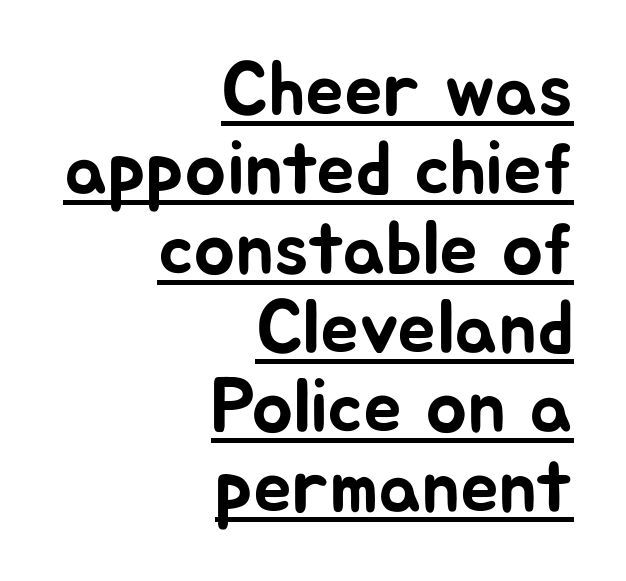
{"serif": "no", "italic": "no", "width": "normal", "stroke_contrast": "low", "x_height": "medium", "monospaced": "no", "underline": "yes", "align": "right", "line_spacing": "tight", "line_spacing_ratio": 1.03, "letter_spacing": "normal", "letter_spacing_em": 0.0, "glyph_px": 77}
